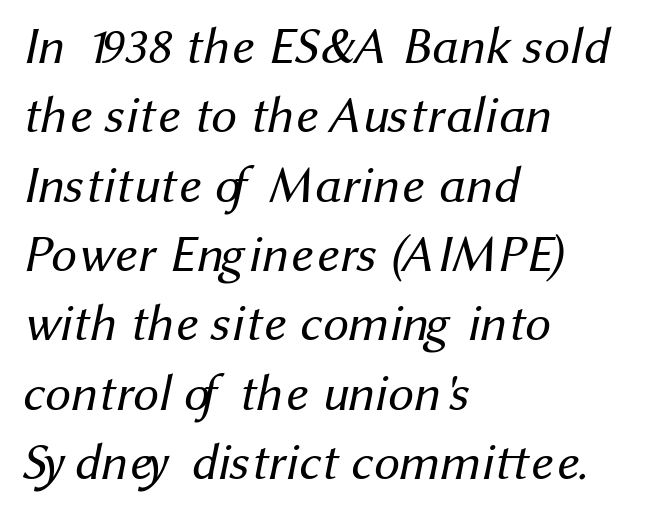
The image shows 51 px regular-weight sans-serif type; set left-aligned, normal line spacing (1.36x), normal letter spacing, not underlined; medium stroke contrast and a medium x-height.
